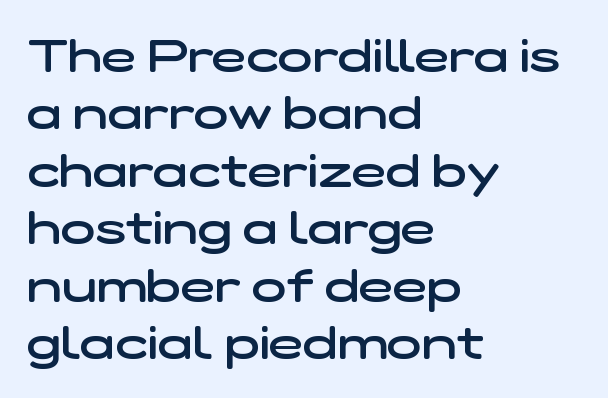
Q: Is the text bold? A: Semi-bold.
Q: Is the typeface a serif or a sans-serif typeface? A: Sans-serif.
Q: Is the text underlined? A: No.
Q: How is the paragraph aligned? A: Left-aligned.
Q: Is the spacing between letters normal or unusually wide? A: Normal.
Q: Is the spacing between lines tight, normal or loose? A: Normal.
Q: Width (condensed, normal, or wide)? A: Wide.
Q: Stroke contrast? A: Low.
Q: x-height? A: Medium.
Q: Monospaced? A: No.
